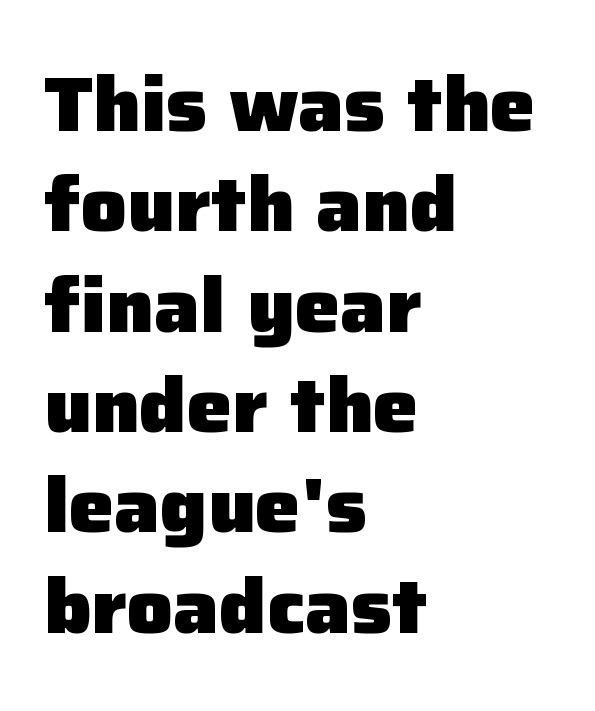
{"serif": "no", "italic": "no", "bold": "yes", "weight": "heavy", "width": "normal", "stroke_contrast": "low", "x_height": "medium", "monospaced": "no", "underline": "no", "align": "left", "line_spacing": "normal", "line_spacing_ratio": 1.32, "letter_spacing": "normal", "letter_spacing_em": 0.0, "glyph_px": 76}
